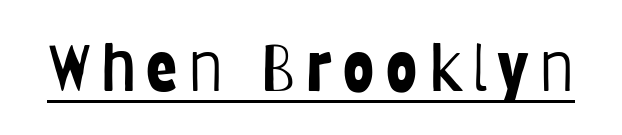
The image shows 65 px light, condensed sans-serif type, upright; set underlined; low stroke contrast and a large x-height.
